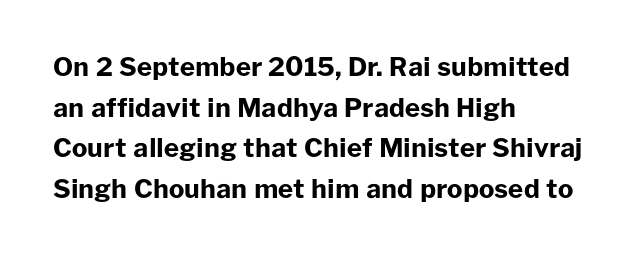
{"italic": "no", "bold": "yes", "underline": "no", "align": "left", "line_spacing": "normal", "line_spacing_ratio": 1.56, "letter_spacing": "normal", "letter_spacing_em": 0.0, "glyph_px": 26}
